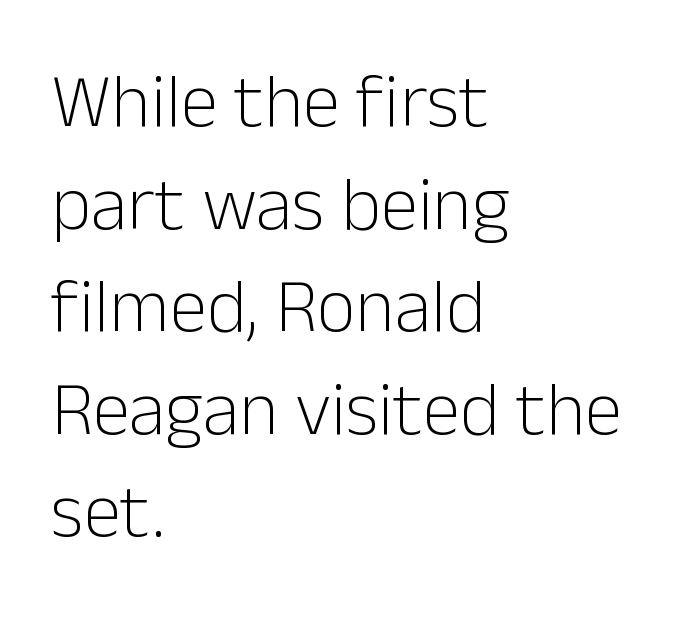
The image shows 76 px light sans-serif type, upright; set left-aligned, normal line spacing (1.35x), normal letter spacing, not underlined; low stroke contrast and a medium x-height.
